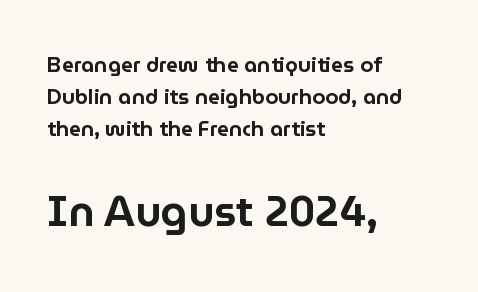
Q: Is the text italic (slanted)? A: No, it is upright.
Q: Is the typeface a serif or a sans-serif typeface? A: Sans-serif.
Q: Is the text underlined? A: No.
Q: How is the paragraph aligned? A: Left-aligned.
Q: Is the spacing between letters normal or unusually wide? A: Normal.
Q: Is the spacing between lines tight, normal or loose? A: Normal.
Q: Which block of text is set in a larger size, the first (top) or the second (bottom)? A: The second (bottom) one.
Q: Width (condensed, normal, or wide)? A: Normal.
Q: Stroke contrast? A: Low.
Q: x-height? A: Medium.
Q: Monospaced? A: No.
